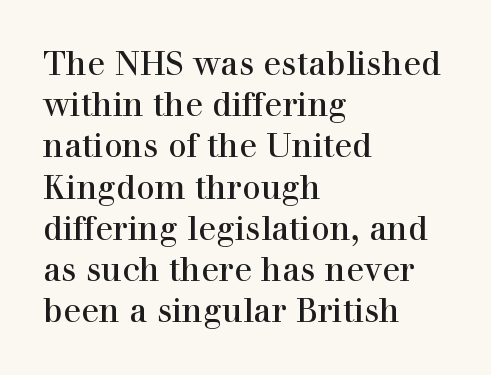
The image shows 33 px regular-weight serif type, upright; set left-aligned, normal line spacing (1.25x), normal letter spacing, not underlined; high stroke contrast and a medium x-height.
